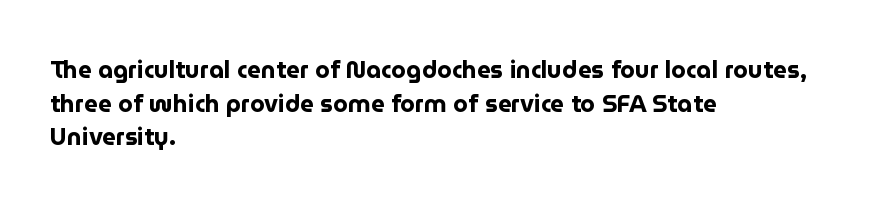
{"italic": "no", "bold": "yes", "underline": "no", "align": "left", "line_spacing": "normal", "line_spacing_ratio": 1.4, "letter_spacing": "normal", "letter_spacing_em": 0.0, "glyph_px": 24}
